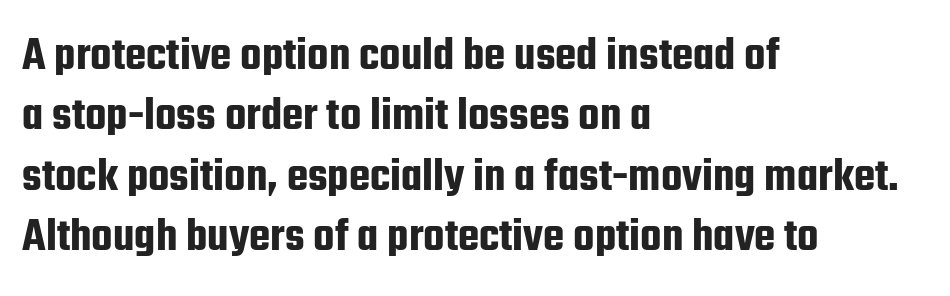
Q: Is the text italic (slanted)? A: No, it is upright.
Q: Is the typeface a serif or a sans-serif typeface? A: Sans-serif.
Q: Is the text underlined? A: No.
Q: How is the paragraph aligned? A: Left-aligned.
Q: Is the spacing between letters normal or unusually wide? A: Normal.
Q: Width (condensed, normal, or wide)? A: Condensed.
Q: Stroke contrast? A: Low.
Q: x-height? A: Medium.
Q: Monospaced? A: No.
